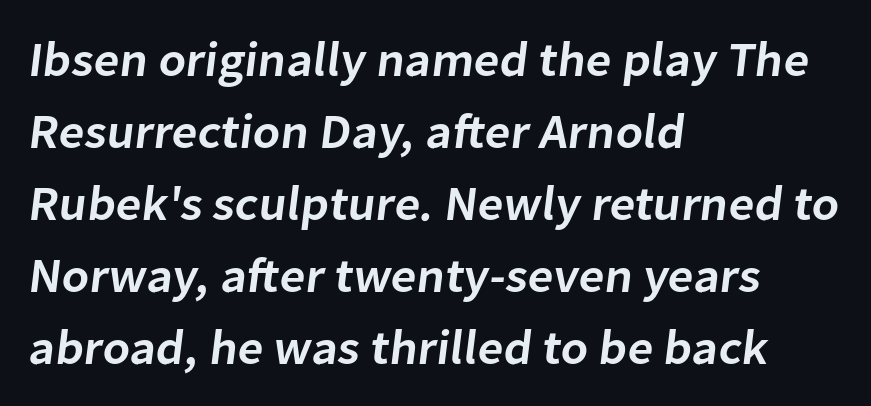
The space between consecutive lines is moderate. Students, this is semibold: more ink than regular, less than bold. Nothing unusual about the tracking: characters are spaced as the font intends. Horizontal alignment here is leftward, the default for most running prose. Stroke terminals: plain, sans-serif.
